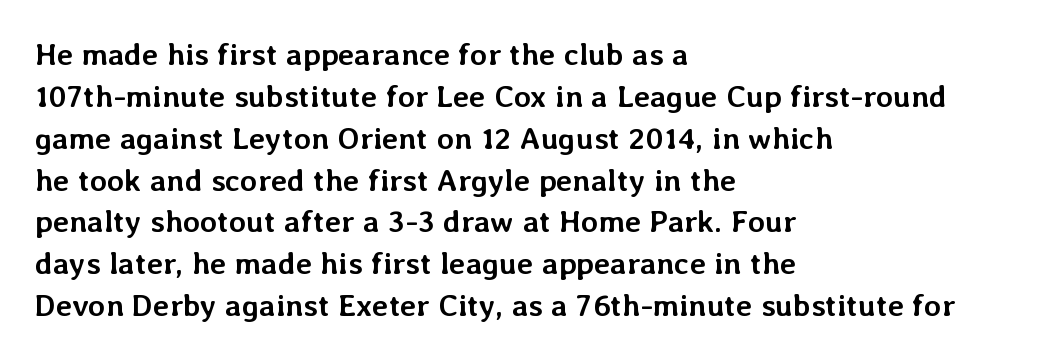
The image shows 31 px semibold type, upright; set left-aligned, normal line spacing (1.35x), normal letter spacing, not underlined; low stroke contrast and a medium x-height.
